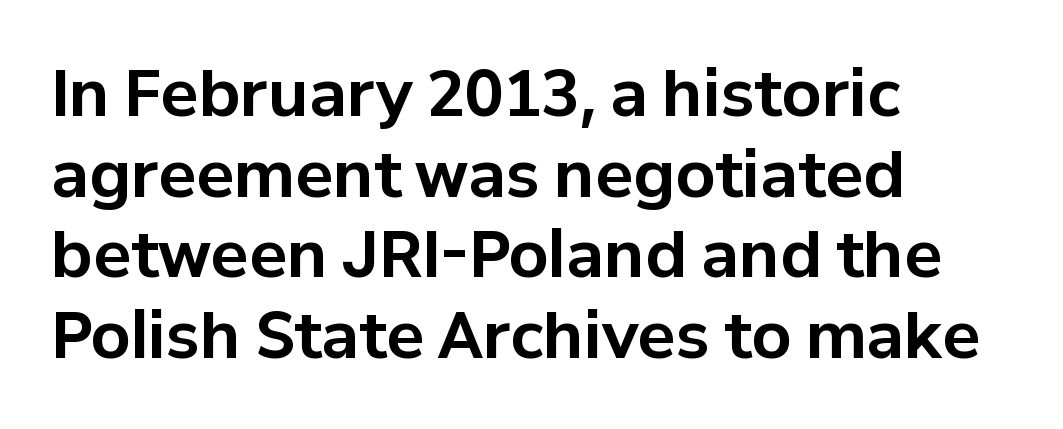
The image shows 63 px bold sans-serif type, upright; set left-aligned, normal line spacing (1.28x), normal letter spacing, not underlined; low stroke contrast and a medium x-height.
